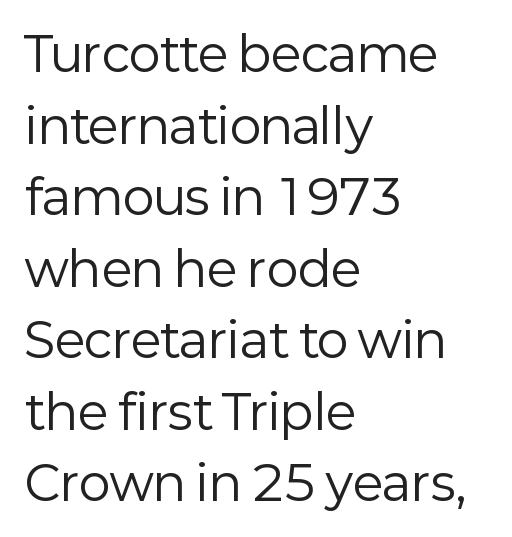
Q: Is the text bold? A: No.
Q: Is the text italic (slanted)? A: No, it is upright.
Q: Is the typeface a serif or a sans-serif typeface? A: Sans-serif.
Q: Is the text underlined? A: No.
Q: How is the paragraph aligned? A: Left-aligned.
Q: Is the spacing between letters normal or unusually wide? A: Normal.
Q: Is the spacing between lines tight, normal or loose? A: Normal.
Q: Width (condensed, normal, or wide)? A: Normal.
Q: Stroke contrast? A: Low.
Q: x-height? A: Medium.
Q: Monospaced? A: No.
